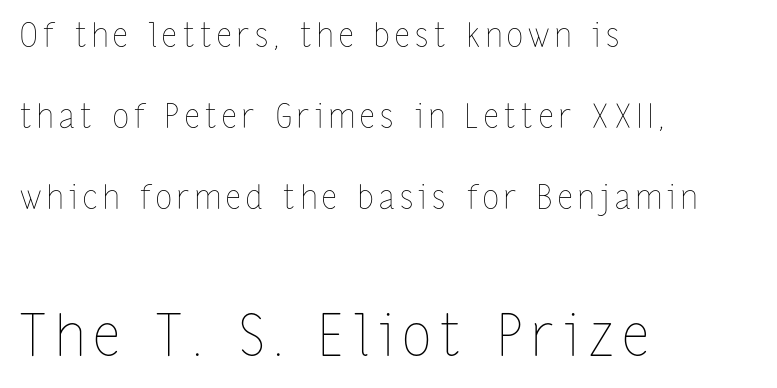
The image shows 58 px thin, condensed type, upright; set left-aligned, loose line spacing (2.45x), not underlined; the second (bottom) block is 1.76x larger; low stroke contrast and a medium x-height.
